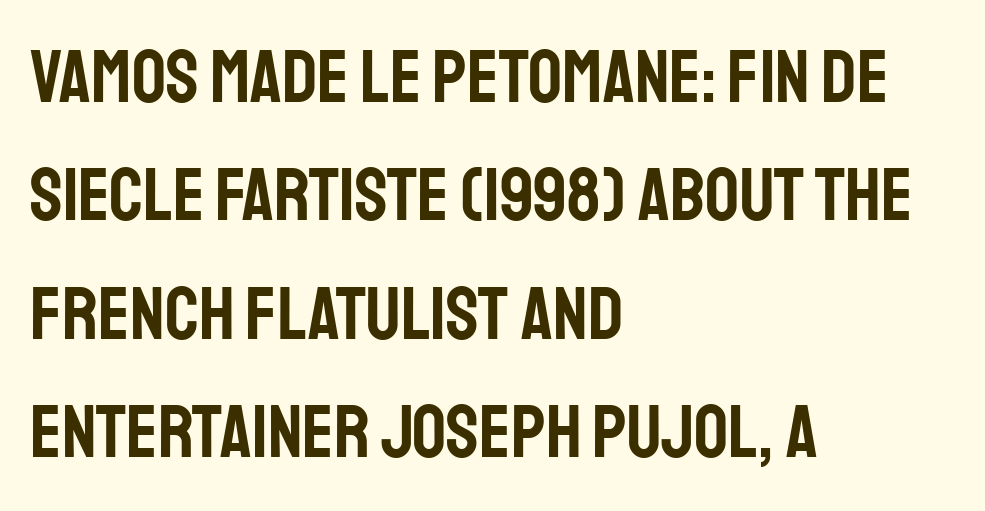
{"serif": "no", "italic": "no", "width": "condensed", "stroke_contrast": "low", "x_height": "large", "monospaced": "no", "underline": "no", "align": "left", "line_spacing": "normal", "line_spacing_ratio": 1.58, "letter_spacing": "normal", "letter_spacing_em": 0.0, "glyph_px": 75}
